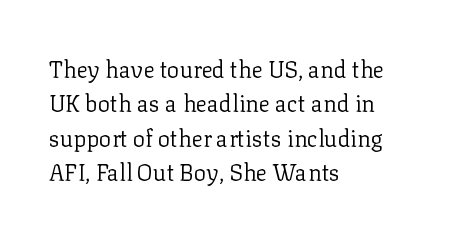
Q: Is the text bold? A: No.
Q: Is the text italic (slanted)? A: No, it is upright.
Q: Is the text underlined? A: No.
Q: How is the paragraph aligned? A: Left-aligned.
Q: Is the spacing between letters normal or unusually wide? A: Normal.
Q: Is the spacing between lines tight, normal or loose? A: Normal.
